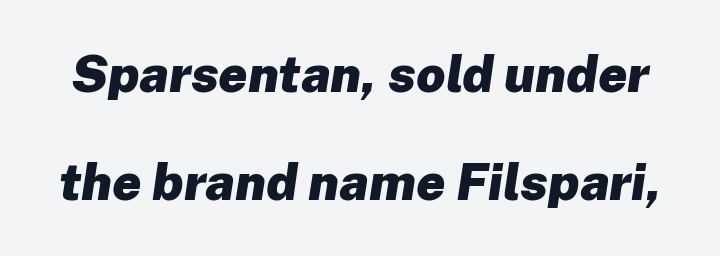
Q: Is the text bold? A: Yes.
Q: Is the text italic (slanted)? A: Yes, it leans right by about 8 degrees.
Q: Is the text underlined? A: No.
Q: Is the spacing between letters normal or unusually wide? A: Normal.
Q: Is the spacing between lines tight, normal or loose? A: Loose.
Q: Width (condensed, normal, or wide)? A: Normal.
Q: Stroke contrast? A: Low.
Q: x-height? A: Medium.
Q: Monospaced? A: No.
